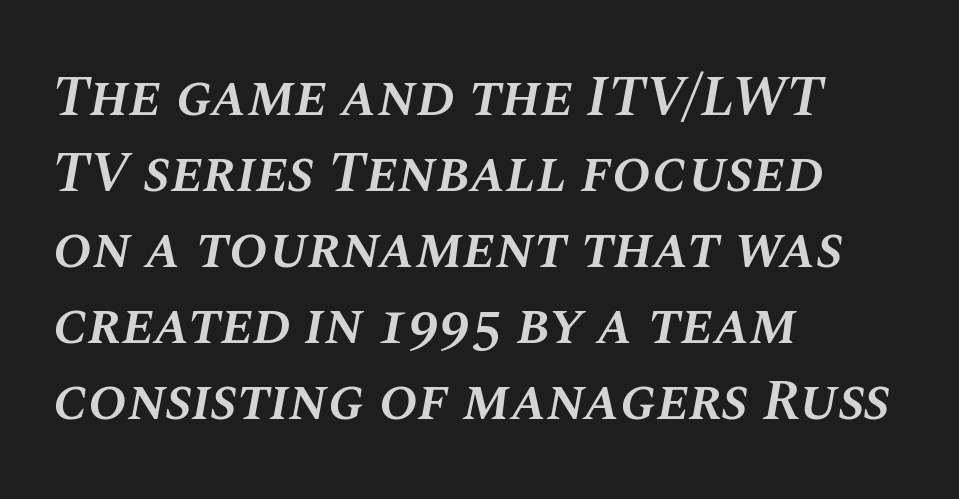
Q: Is the text bold? A: Semi-bold.
Q: Is the text italic (slanted)? A: Yes, it leans right by about 10 degrees.
Q: Is the text underlined? A: No.
Q: How is the paragraph aligned? A: Left-aligned.
Q: Is the spacing between letters normal or unusually wide? A: Normal.
Q: Is the spacing between lines tight, normal or loose? A: Normal.
Q: Width (condensed, normal, or wide)? A: Normal.
Q: Stroke contrast? A: Medium.
Q: x-height? A: Large.
Q: Monospaced? A: No.
